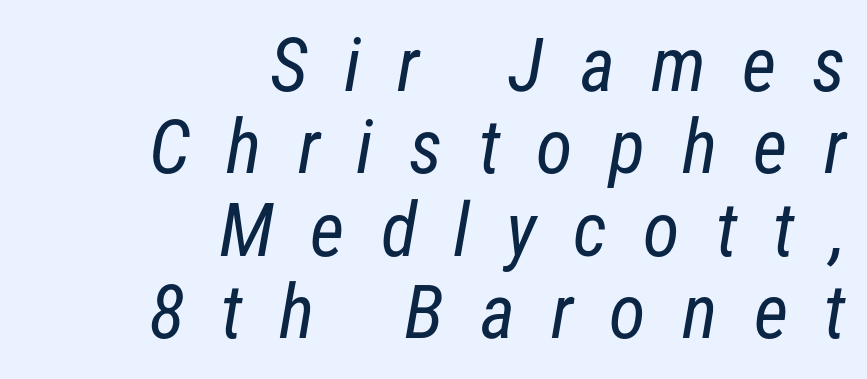
{"serif": "no", "bold": "no", "weight": "regular", "width": "condensed", "stroke_contrast": "low", "x_height": "medium", "monospaced": "no", "underline": "no", "align": "right", "line_spacing": "tight", "line_spacing_ratio": 1.1, "letter_spacing": "wide", "letter_spacing_em": 0.48, "glyph_px": 75}
